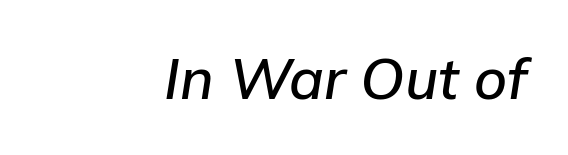
Q: Is the text italic (slanted)? A: Yes, it leans right by about 9 degrees.
Q: Is the text underlined? A: No.
Q: How is the paragraph aligned? A: Right-aligned.
Q: Is the spacing between letters normal or unusually wide? A: Normal.
Q: Width (condensed, normal, or wide)? A: Normal.
Q: Stroke contrast? A: Low.
Q: x-height? A: Medium.
Q: Monospaced? A: No.
